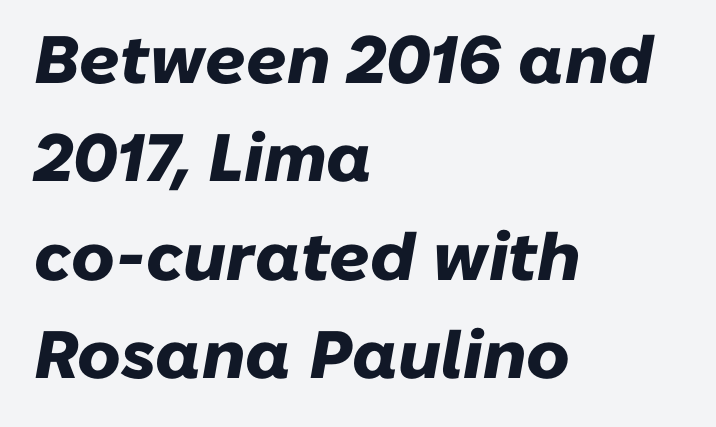
Q: Is the text bold? A: Yes.
Q: Is the text italic (slanted)? A: Yes, it leans right by about 10 degrees.
Q: Is the text underlined? A: No.
Q: How is the paragraph aligned? A: Left-aligned.
Q: Is the spacing between letters normal or unusually wide? A: Normal.
Q: Is the spacing between lines tight, normal or loose? A: Normal.
Q: Width (condensed, normal, or wide)? A: Normal.
Q: Stroke contrast? A: Low.
Q: x-height? A: Medium.
Q: Monospaced? A: No.
